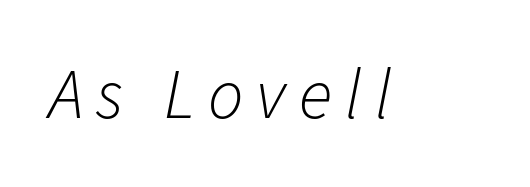
Do the characters align in a grid? No, the font is proportional. Vertical stems look standard width or narrower in stroke. These lines were composed using italics. The gap between lines stays unmarked.
